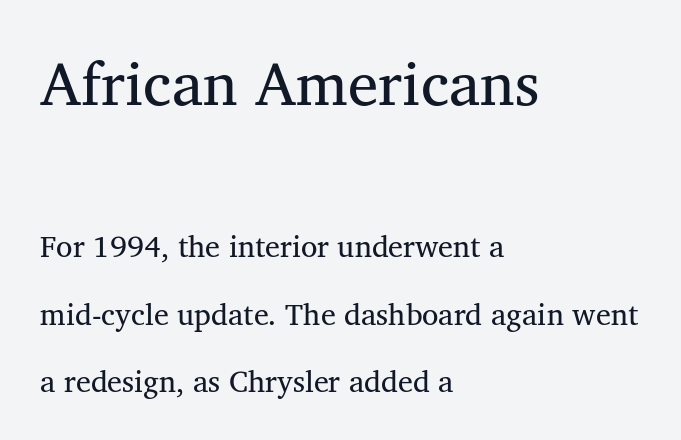
{"serif": "yes", "italic": "no", "bold": "no", "weight": "regular", "width": "normal", "stroke_contrast": "medium", "x_height": "medium", "monospaced": "no", "underline": "no", "align": "left", "line_spacing": "loose", "line_spacing_ratio": 2.24, "letter_spacing": "normal", "letter_spacing_em": 0.0, "larger_block": "first", "size_ratio": 2.03, "glyph_px": 61}
